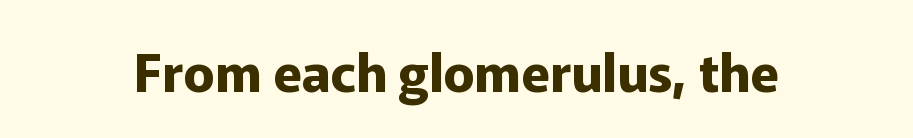
Q: Is the text bold? A: Yes.
Q: Is the text italic (slanted)? A: No, it is upright.
Q: Is the typeface a serif or a sans-serif typeface? A: Sans-serif.
Q: Is the text underlined? A: No.
Q: Is the spacing between letters normal or unusually wide? A: Normal.
Q: Width (condensed, normal, or wide)? A: Normal.
Q: Stroke contrast? A: Low.
Q: x-height? A: Medium.
Q: Monospaced? A: No.
